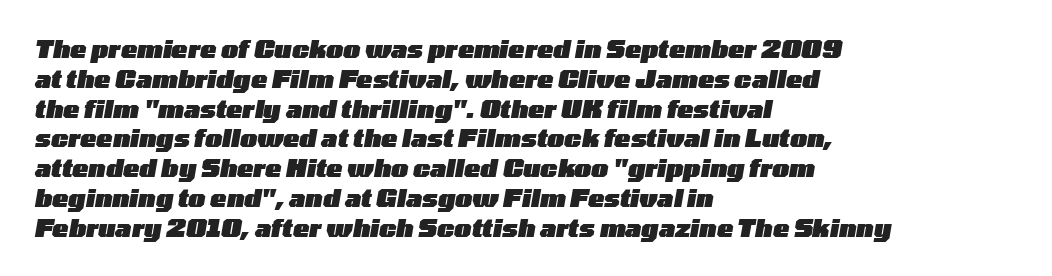
{"italic": "yes", "lean": "right", "slant_degrees": 10, "bold": "yes", "underline": "no", "align": "left", "line_spacing_ratio": 1.24, "letter_spacing": "normal", "letter_spacing_em": 0.0, "glyph_px": 24}
